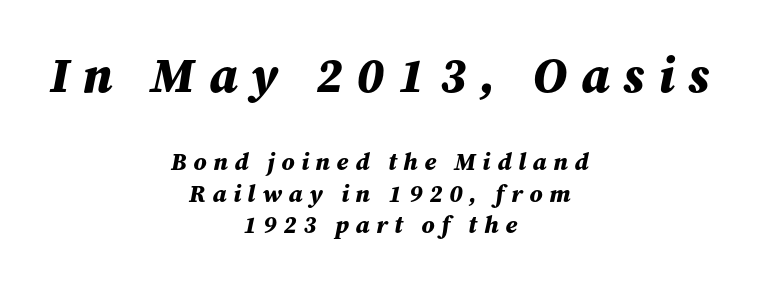
The image shows 49 px bold type, italic (leaning right); set centered, normal line spacing (1.32x), unusually wide letter spacing (+0.28 em), not underlined; the first (top) block is 2.04x larger; medium stroke contrast and a medium x-height.
